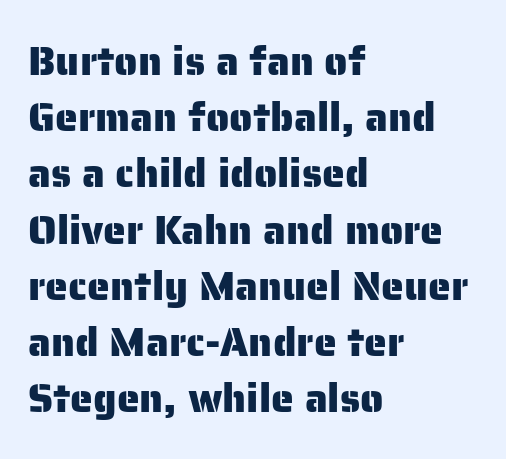
Q: Is the text italic (slanted)? A: No, it is upright.
Q: Is the typeface a serif or a sans-serif typeface? A: Sans-serif.
Q: Is the text underlined? A: No.
Q: How is the paragraph aligned? A: Left-aligned.
Q: Is the spacing between letters normal or unusually wide? A: Normal.
Q: Is the spacing between lines tight, normal or loose? A: Normal.
Q: Width (condensed, normal, or wide)? A: Normal.
Q: Stroke contrast? A: Low.
Q: x-height? A: Medium.
Q: Monospaced? A: No.
